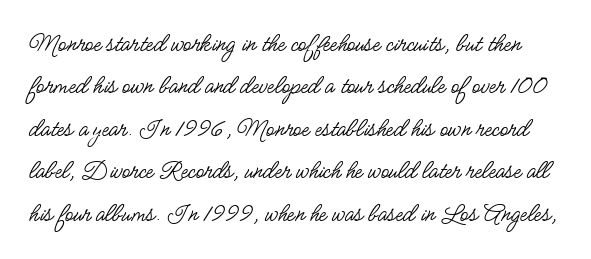
{"bold": "no", "underline": "no", "line_spacing": "normal", "line_spacing_ratio": 1.57, "letter_spacing": "normal", "letter_spacing_em": 0.0, "glyph_px": 27}
